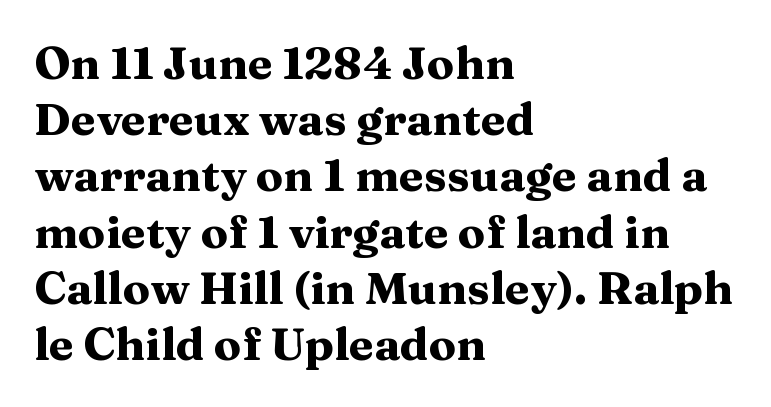
Normally led — the rows are evenly, conventionally spaced. Looks like regular typesetting: each glyph gets only the width it needs. These words are printed bold, with thick strokes throughout. A bare baseline throughout the passage.
